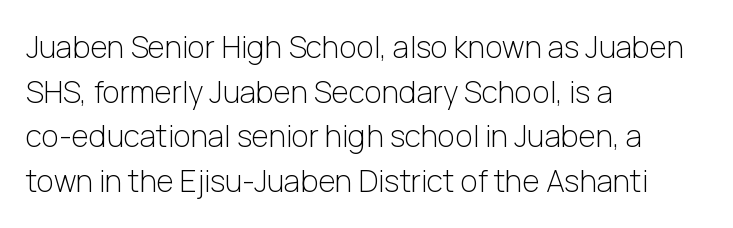
{"serif": "no", "italic": "no", "bold": "no", "weight": "light", "width": "normal", "stroke_contrast": "low", "x_height": "medium", "monospaced": "no", "underline": "no", "align": "left", "line_spacing": "normal", "line_spacing_ratio": 1.49, "letter_spacing": "normal", "letter_spacing_em": 0.0, "glyph_px": 30}
